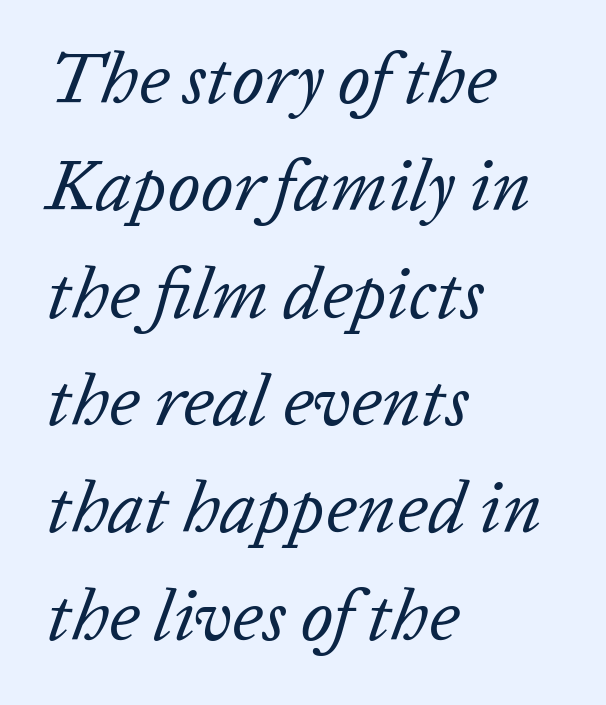
Q: Is the text bold? A: No.
Q: Is the text italic (slanted)? A: Yes, it leans right by about 20 degrees.
Q: Is the text underlined? A: No.
Q: How is the paragraph aligned? A: Left-aligned.
Q: Is the spacing between letters normal or unusually wide? A: Normal.
Q: Is the spacing between lines tight, normal or loose? A: Normal.
Q: Width (condensed, normal, or wide)? A: Normal.
Q: Stroke contrast? A: Low.
Q: x-height? A: Medium.
Q: Monospaced? A: No.
